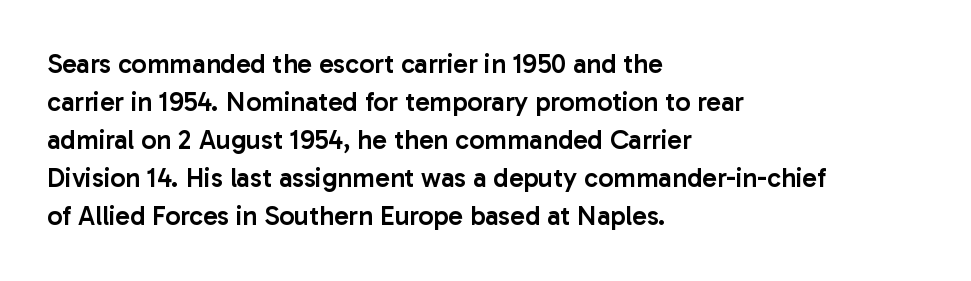
{"italic": "no", "bold": "semi", "underline": "no", "align": "left", "line_spacing": "normal", "line_spacing_ratio": 1.41, "letter_spacing": "normal", "letter_spacing_em": 0.0, "glyph_px": 27}
